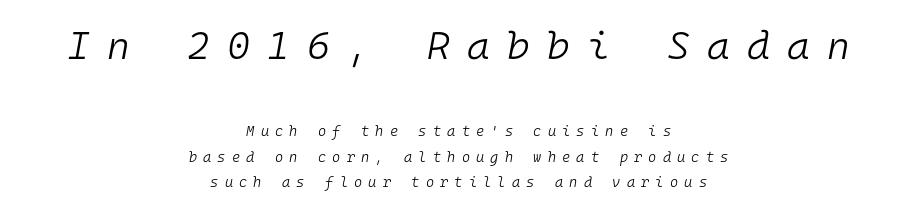
{"italic": "yes", "lean": "right", "slant_degrees": 10, "bold": "no", "weight": "light", "width": "normal", "stroke_contrast": "low", "x_height": "medium", "monospaced": "yes", "underline": "no", "align": "center", "line_spacing_ratio": 1.8, "letter_spacing": "wide", "letter_spacing_em": 0.44, "larger_block": "first", "size_ratio": 2.79, "glyph_px": 39}
